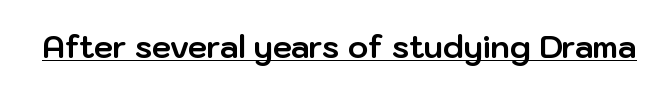
Q: Is the text bold? A: Yes.
Q: Is the text italic (slanted)? A: No, it is upright.
Q: Is the typeface a serif or a sans-serif typeface? A: Sans-serif.
Q: Is the text underlined? A: Yes.
Q: Is the spacing between letters normal or unusually wide? A: Normal.
Q: Width (condensed, normal, or wide)? A: Normal.
Q: Stroke contrast? A: Low.
Q: x-height? A: Medium.
Q: Monospaced? A: No.
